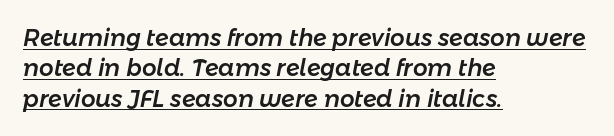
The image shows 23 px text type, italic (leaning right); set left-aligned, normal line spacing (1.32x), normal letter spacing, underlined.
